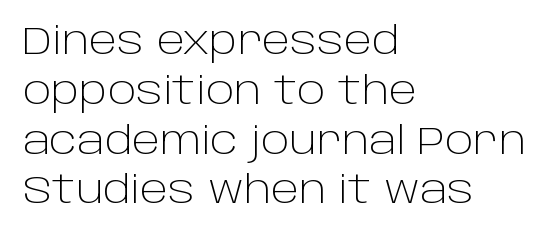
Q: Is the text bold? A: No.
Q: Is the text italic (slanted)? A: No, it is upright.
Q: Is the typeface a serif or a sans-serif typeface? A: Sans-serif.
Q: Is the text underlined? A: No.
Q: How is the paragraph aligned? A: Left-aligned.
Q: Is the spacing between letters normal or unusually wide? A: Normal.
Q: Is the spacing between lines tight, normal or loose? A: Normal.
Q: Width (condensed, normal, or wide)? A: Normal.
Q: Stroke contrast? A: Low.
Q: x-height? A: Large.
Q: Monospaced? A: No.
